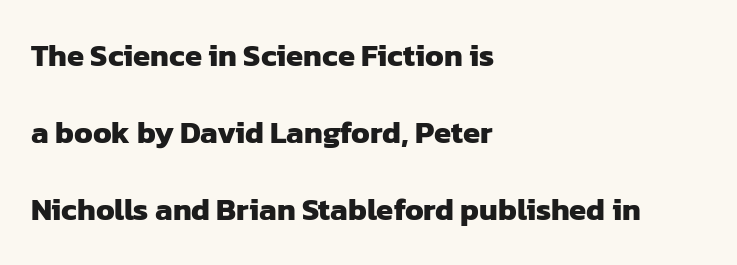
The image shows 31 px heavy sans-serif type; set left-aligned, loose line spacing (2.49x), normal letter spacing, not underlined; low stroke contrast and a medium x-height.
